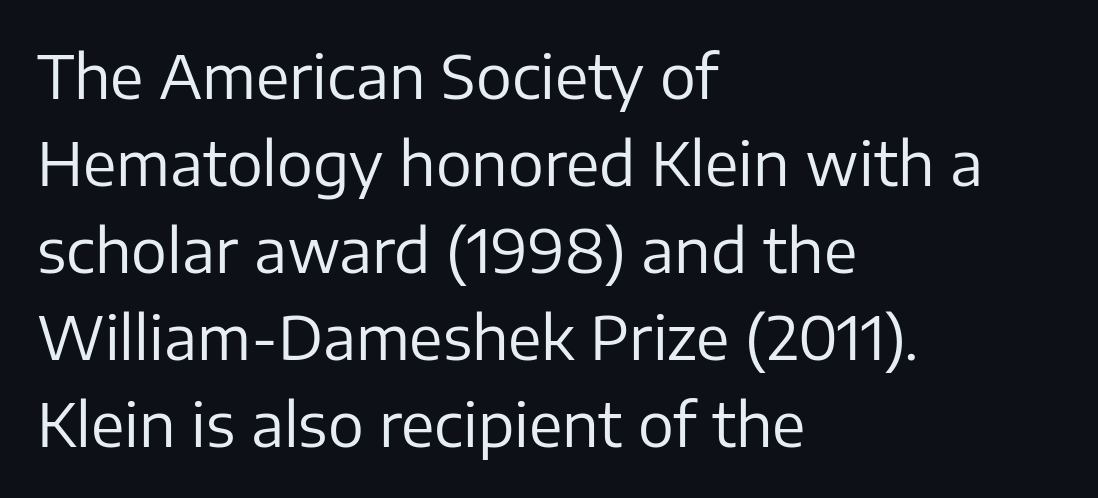
{"serif": "no", "italic": "no", "bold": "no", "weight": "regular", "width": "normal", "stroke_contrast": "low", "x_height": "medium", "monospaced": "no", "underline": "no", "align": "left", "line_spacing": "normal", "line_spacing_ratio": 1.45, "letter_spacing": "normal", "letter_spacing_em": 0.0, "glyph_px": 60}
